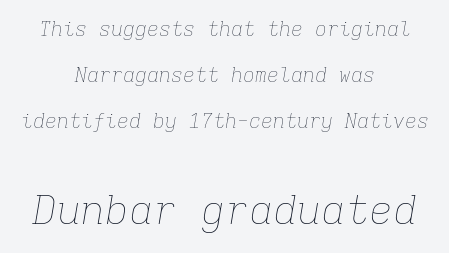
Each line is balanced around a shared central axis. Note the uniform advance width — an 'i' takes as much space as an 'm'. This is oblique type, the kind used for emphasis or titles. Compared with typical body copy, the letter spacing here is the same.
